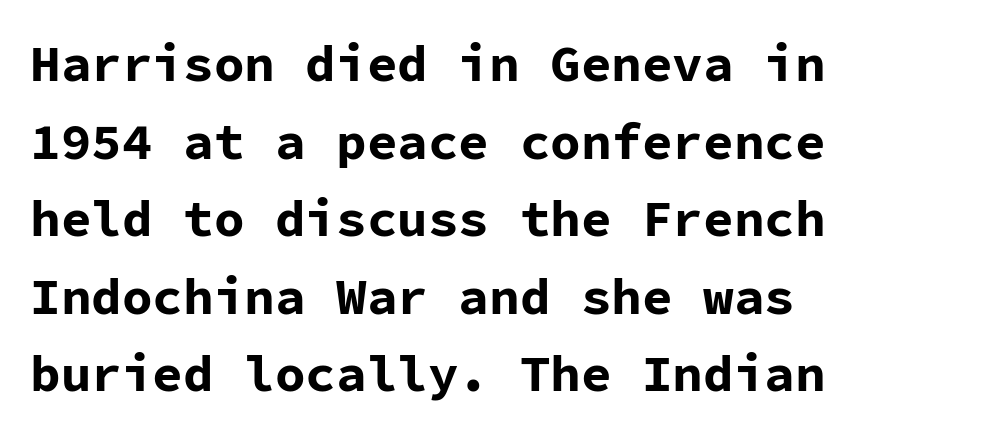
{"serif": "no", "italic": "no", "bold": "yes", "weight": "bold", "width": "normal", "stroke_contrast": "low", "x_height": "medium", "monospaced": "yes", "underline": "no", "align": "left", "line_spacing": "normal", "line_spacing_ratio": 1.52, "letter_spacing": "normal", "letter_spacing_em": 0.0, "glyph_px": 51}
